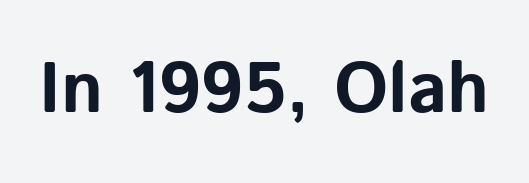
{"serif": "no", "italic": "no", "bold": "yes", "weight": "bold", "width": "normal", "stroke_contrast": "low", "x_height": "medium", "monospaced": "no", "underline": "no", "letter_spacing": "normal", "letter_spacing_em": 0.0, "glyph_px": 72}
